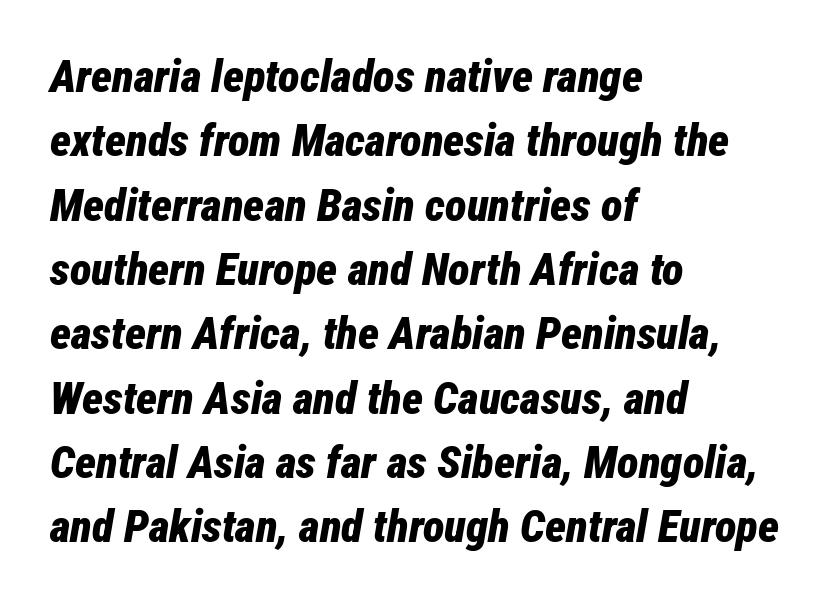
Strokes here are thick enough to call this a true bold. Does extra space separate the letters? No, they use regular spacing. Think of a printed novel: that variable character pitch is what you see here. Every row of glyphs begins at an identical x-position on the left. It's the slanting kind of type.
